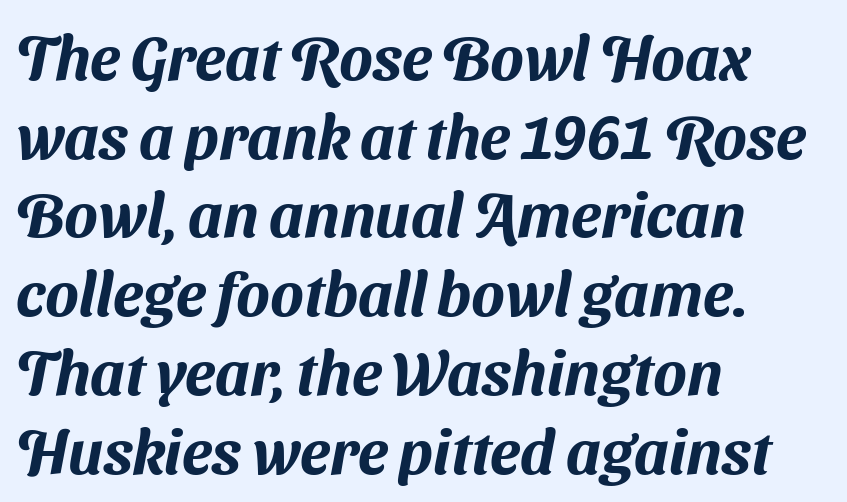
The image shows 62 px sans-serif type; set left-aligned, normal line spacing (1.27x), normal letter spacing, not underlined; medium stroke contrast and a medium x-height.
